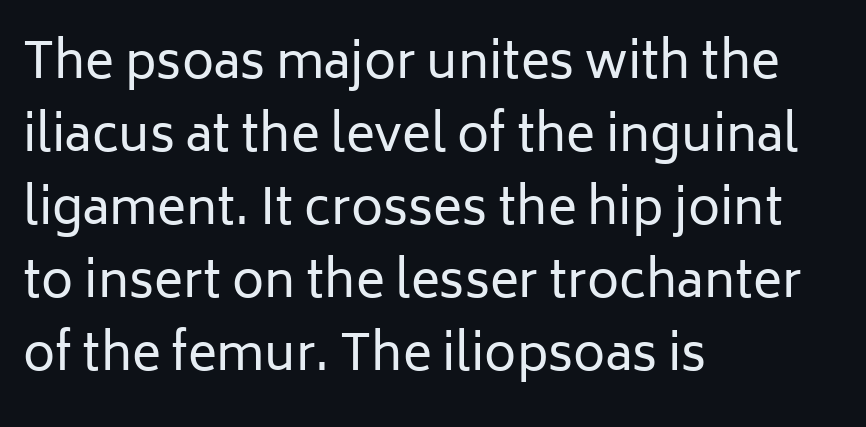
Q: Is the text bold? A: No.
Q: Is the text italic (slanted)? A: No, it is upright.
Q: Is the typeface a serif or a sans-serif typeface? A: Sans-serif.
Q: Is the text underlined? A: No.
Q: How is the paragraph aligned? A: Left-aligned.
Q: Is the spacing between letters normal or unusually wide? A: Normal.
Q: Is the spacing between lines tight, normal or loose? A: Normal.
Q: Width (condensed, normal, or wide)? A: Normal.
Q: Stroke contrast? A: Low.
Q: x-height? A: Medium.
Q: Monospaced? A: No.
